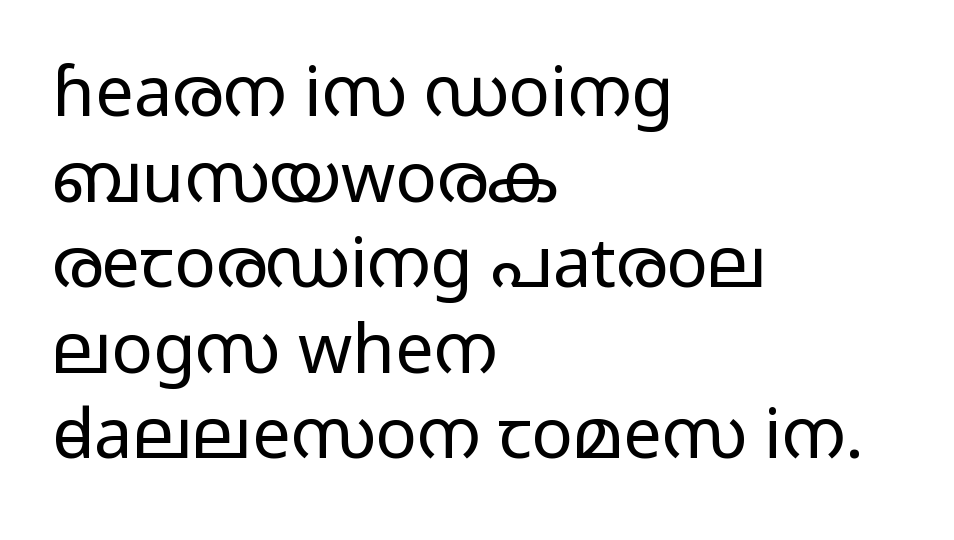
The image shows 69 px light, wide sans-serif type, upright; set left-aligned, line spacing 1.24x, normal letter spacing, not underlined; low stroke contrast and a medium x-height.
